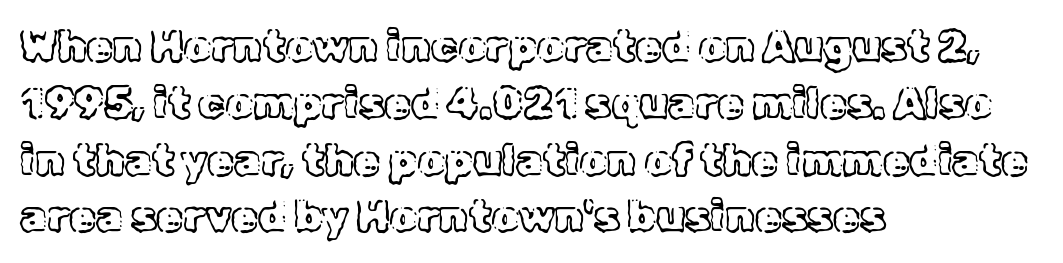
Short and long lines alike share a common starting point at left. The axis of the letterforms is exactly vertical. Each new line begins a customary step beneath the previous one. Tracking here is standard; glyphs follow each other at the usual distance. Each letter keeps its own natural width here, so spacing adapts to shape.
